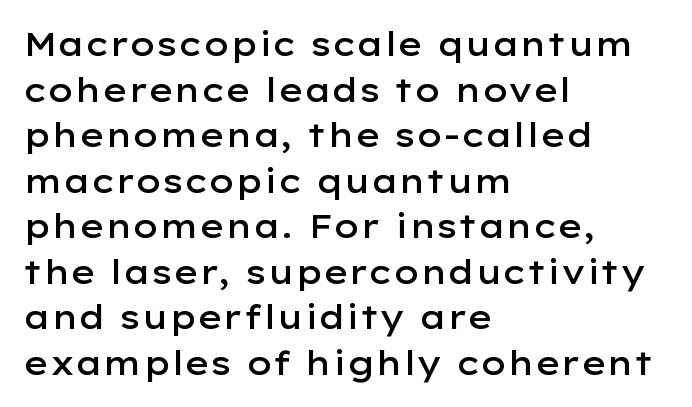
{"serif": "no", "italic": "no", "bold": "semi", "weight": "semibold", "width": "wide", "stroke_contrast": "low", "x_height": "medium", "monospaced": "no", "underline": "no", "align": "left", "line_spacing": "normal", "line_spacing_ratio": 1.38, "letter_spacing": "normal", "letter_spacing_em": 0.0, "glyph_px": 33}
